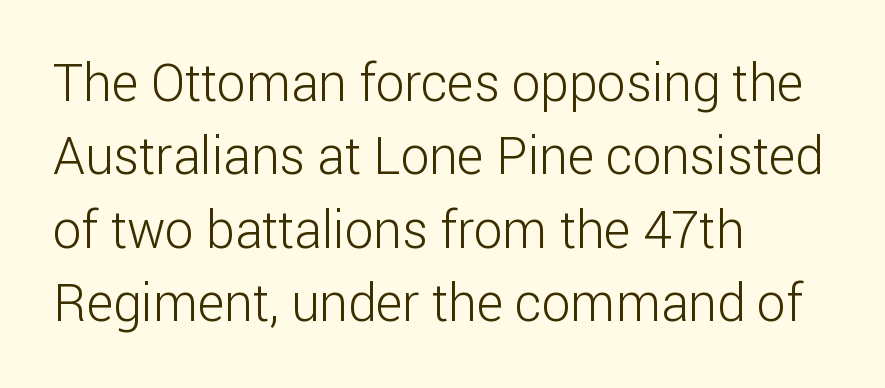
The characters display no serif detailing; their extremities are plain. A light-to-regular cut is what we see here. Proportional: the letters do not fall into vertical columns. A student would call this left alignment; a typographer would say flush left, rag right. Ascenders rise straight up at ninety degrees.
